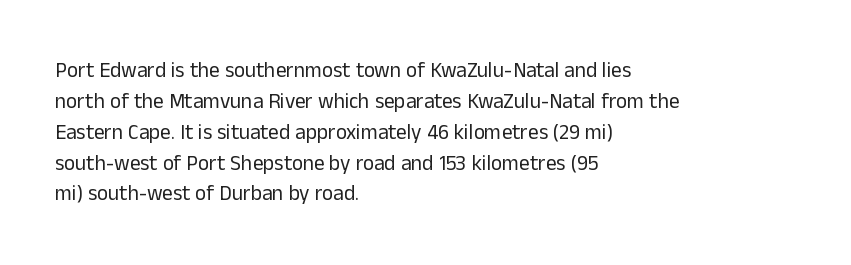
The image shows 21 px text type, upright; set left-aligned, normal line spacing (1.47x), normal letter spacing, not underlined.
